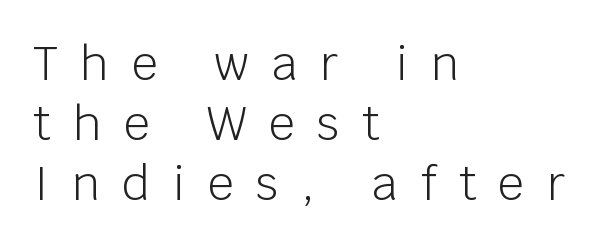
{"serif": "no", "italic": "no", "bold": "no", "weight": "light", "width": "normal", "stroke_contrast": "low", "x_height": "large", "monospaced": "no", "underline": "no", "align": "left", "line_spacing": "normal", "line_spacing_ratio": 1.3, "letter_spacing": "wide", "letter_spacing_em": 0.49, "glyph_px": 46}
